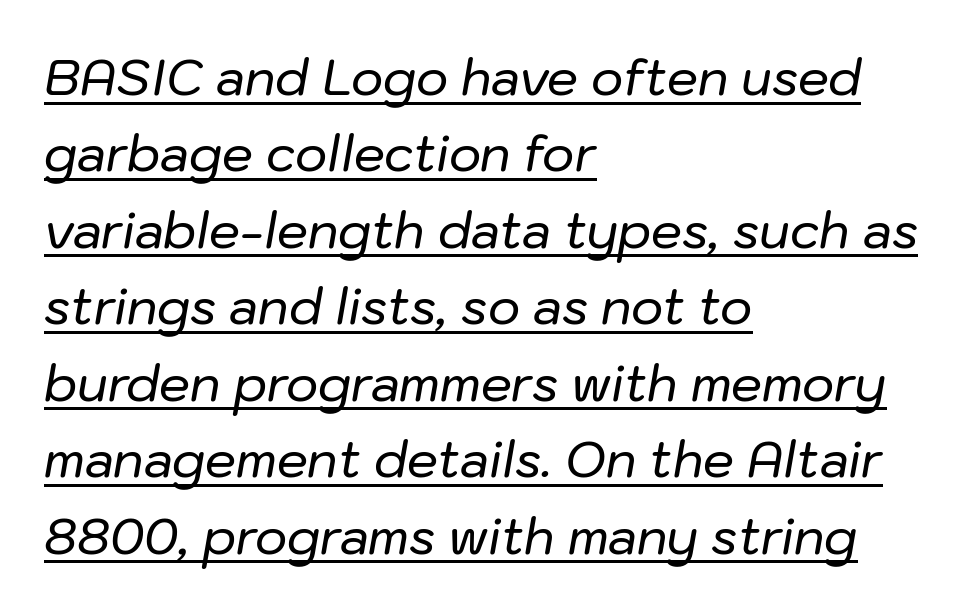
{"italic": "yes", "lean": "right", "slant_degrees": 10, "width": "normal", "stroke_contrast": "low", "x_height": "medium", "monospaced": "no", "underline": "yes", "align": "left", "line_spacing": "normal", "line_spacing_ratio": 1.56, "letter_spacing": "normal", "letter_spacing_em": 0.0, "glyph_px": 49}
